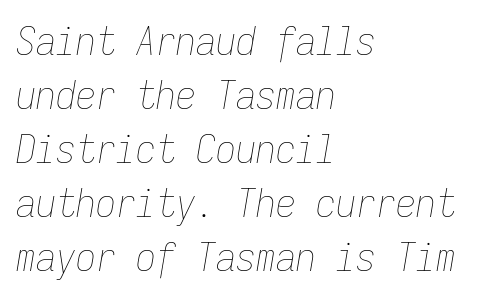
Q: Is the text bold? A: No.
Q: Is the text italic (slanted)? A: Yes, it leans right by about 9 degrees.
Q: Is the text underlined? A: No.
Q: How is the paragraph aligned? A: Left-aligned.
Q: Is the spacing between letters normal or unusually wide? A: Normal.
Q: Is the spacing between lines tight, normal or loose? A: Normal.
Q: Width (condensed, normal, or wide)? A: Condensed.
Q: Stroke contrast? A: Low.
Q: x-height? A: Medium.
Q: Monospaced? A: Yes.
